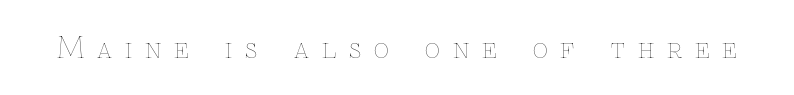
Every character sits straight up, as roman type does. Quick note: underline off. Between one letter and the next there's a generous, obvious gap. Ink coverage per letter is moderate at most. The face used here is proportionally spaced, like ordinary book or web type.
